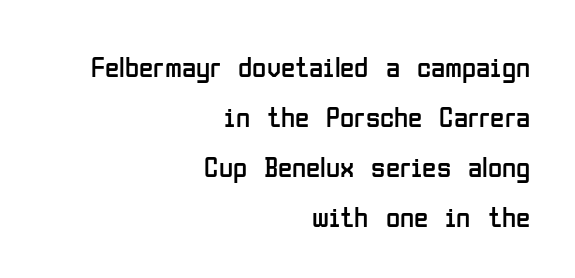
The image shows 29 px regular-weight, condensed sans-serif type, upright; set right-aligned, line spacing 1.72x, normal letter spacing, not underlined; low stroke contrast and a medium x-height.
